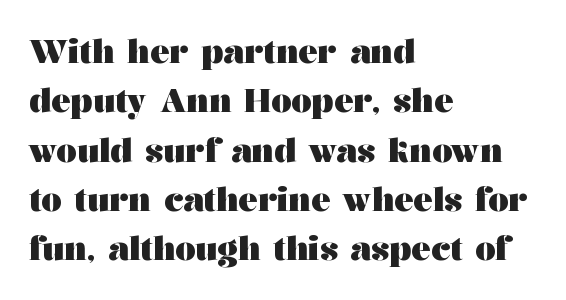
The image shows 32 px heavy, wide serif type, upright; set left-aligned, normal line spacing (1.54x), normal letter spacing, not underlined; medium stroke contrast and a medium x-height.
